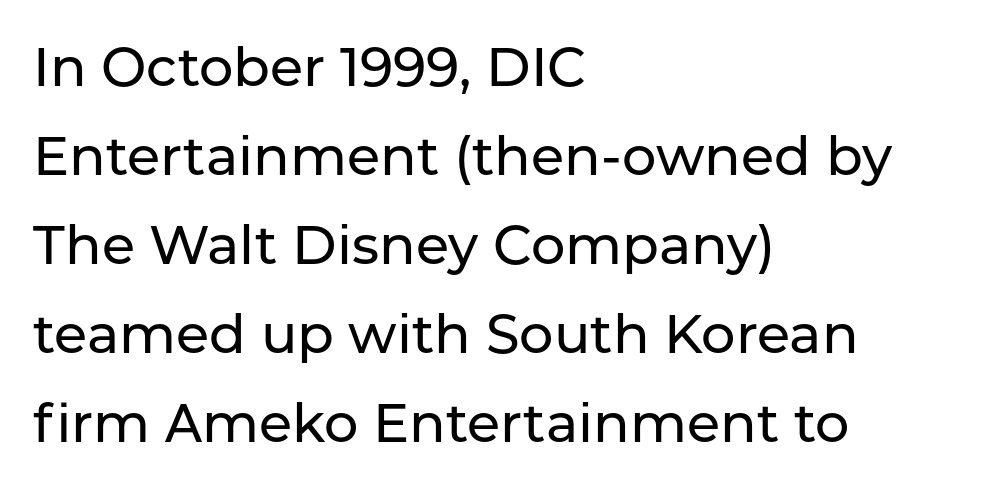
{"serif": "no", "italic": "no", "width": "normal", "stroke_contrast": "low", "x_height": "medium", "monospaced": "no", "underline": "no", "align": "left", "line_spacing": "normal", "line_spacing_ratio": 1.65, "letter_spacing": "normal", "letter_spacing_em": 0.0, "glyph_px": 54}
